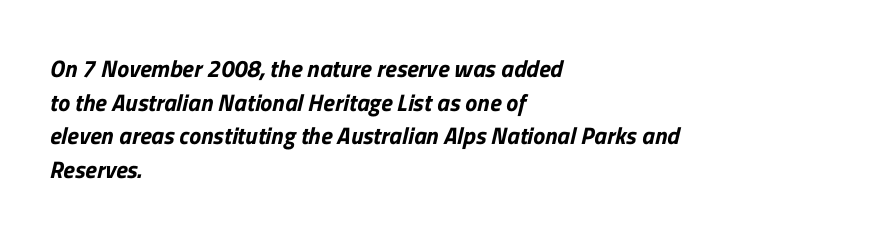
{"underline": "no", "align": "left", "line_spacing": "normal", "line_spacing_ratio": 1.4, "letter_spacing": "normal", "letter_spacing_em": 0.0, "glyph_px": 24}
